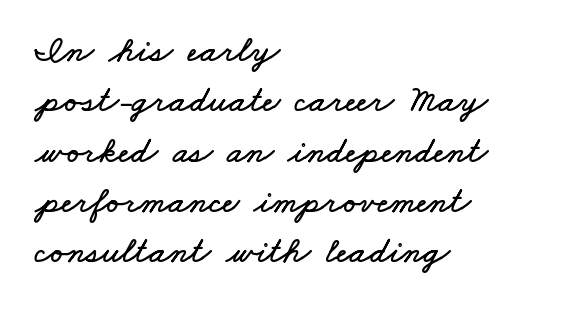
{"width": "wide", "stroke_contrast": "low", "x_height": "small", "monospaced": "no", "underline": "no", "align": "left", "line_spacing": "normal", "line_spacing_ratio": 1.36, "letter_spacing": "normal", "letter_spacing_em": 0.0, "glyph_px": 37}
